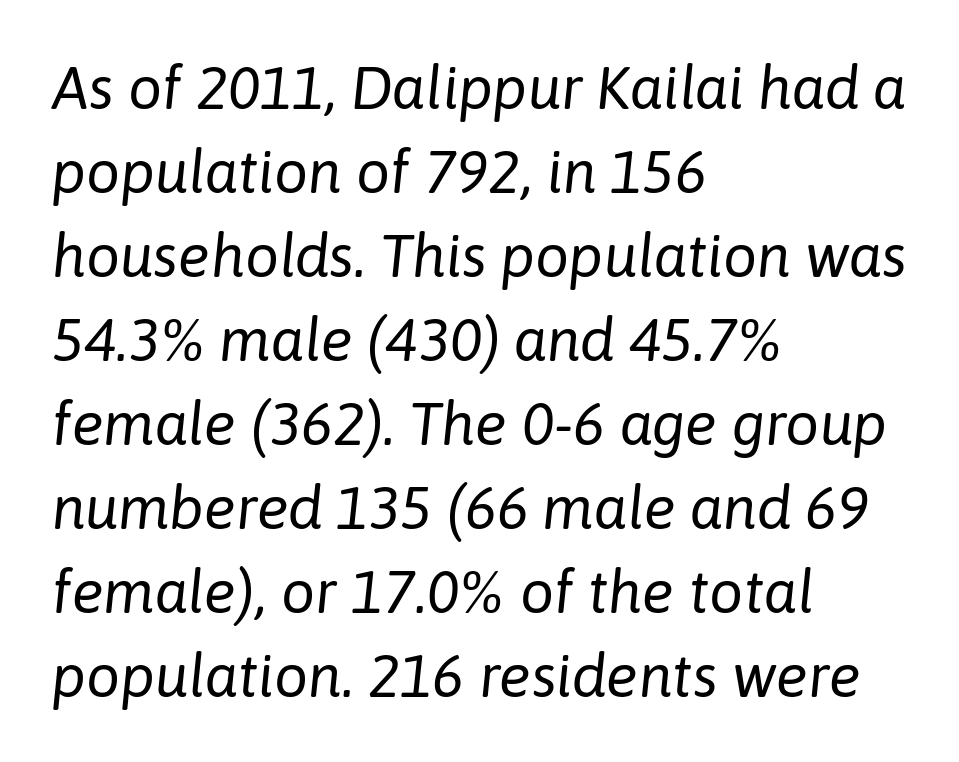
The image shows 60 px regular-weight type, italic (leaning right); set left-aligned, normal line spacing (1.4x), normal letter spacing, not underlined; low stroke contrast and a medium x-height.
